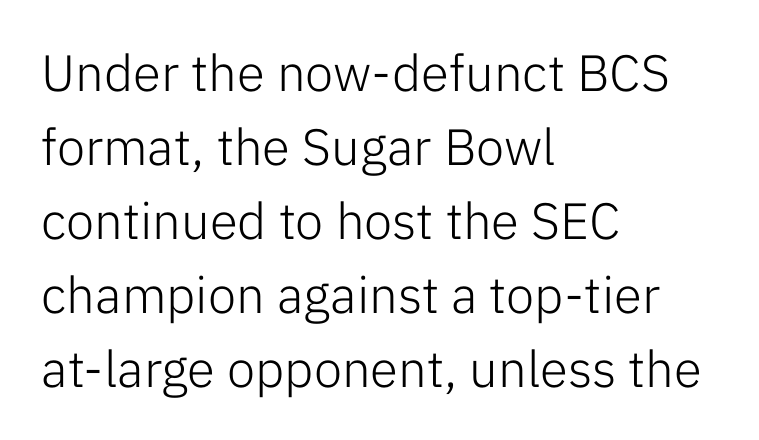
Q: Is the text bold? A: No.
Q: Is the text italic (slanted)? A: No, it is upright.
Q: Is the typeface a serif or a sans-serif typeface? A: Sans-serif.
Q: Is the text underlined? A: No.
Q: How is the paragraph aligned? A: Left-aligned.
Q: Is the spacing between letters normal or unusually wide? A: Normal.
Q: Is the spacing between lines tight, normal or loose? A: Normal.
Q: Width (condensed, normal, or wide)? A: Normal.
Q: Stroke contrast? A: Low.
Q: x-height? A: Medium.
Q: Monospaced? A: No.
